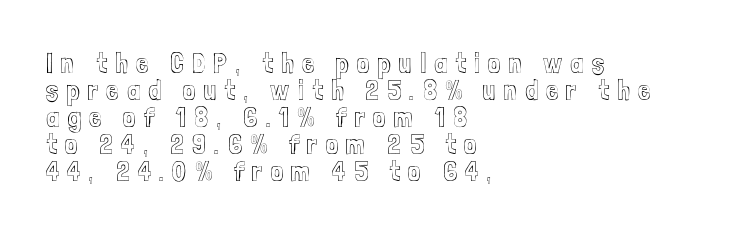
The letterforms stand isolated, each surrounded by extra space. Each new line begins almost immediately beneath the previous one. Character widths vary here, with narrow letters taking less room than wide ones. The lines in this sample share a left origin and differ only in where they stop. Every character sits straight up, as roman type does.
